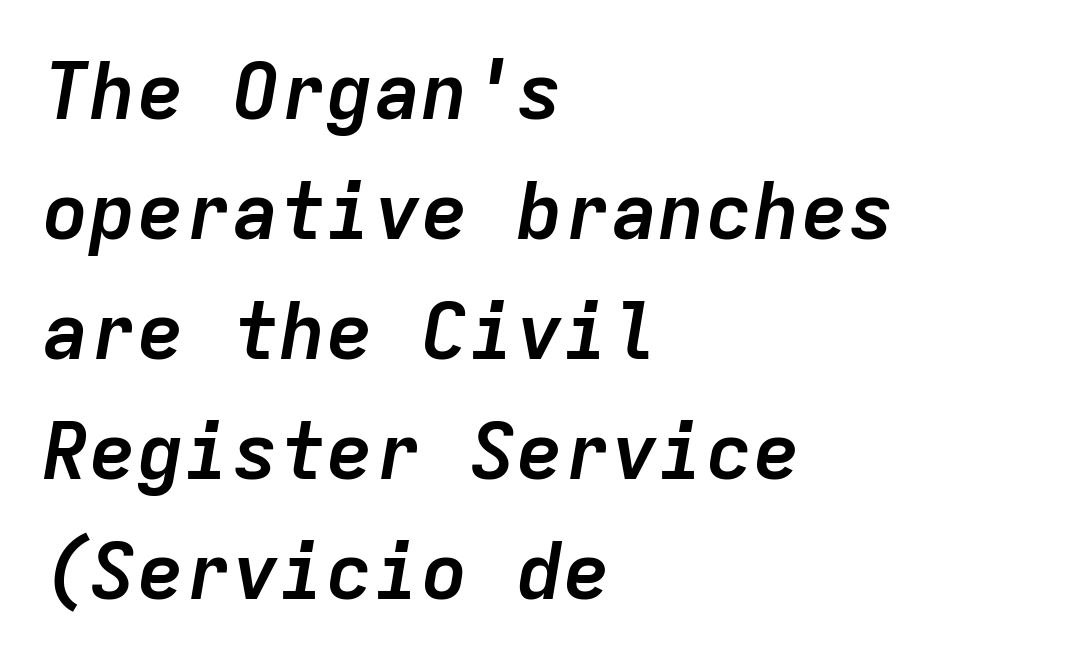
This block has exactly the height ordinary leading produces. The typesetting leans heavy: a genuine bold. The axis of the letterforms is tilted away from vertical. The rag falls on the right side of this text block.
